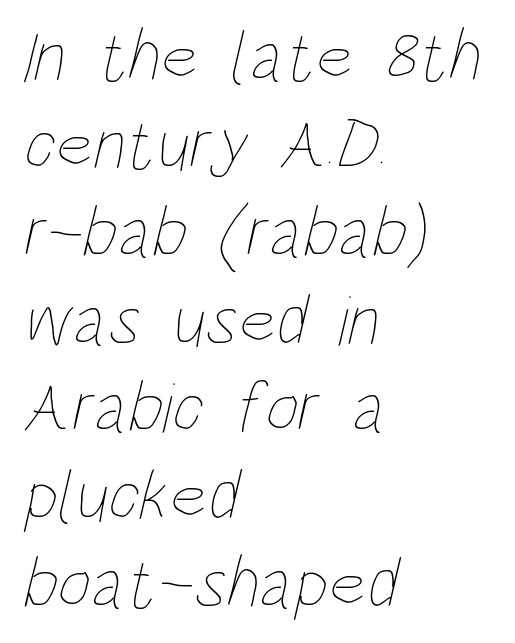
Q: Is the text bold? A: No.
Q: Is the text underlined? A: No.
Q: How is the paragraph aligned? A: Left-aligned.
Q: Is the spacing between letters normal or unusually wide? A: Normal.
Q: Width (condensed, normal, or wide)? A: Condensed.
Q: Stroke contrast? A: Low.
Q: x-height? A: Large.
Q: Monospaced? A: No.
